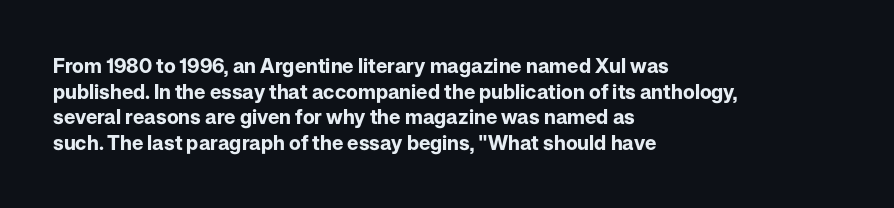
The image shows 20 px bold type, upright; set left-aligned, normal line spacing (1.28x), normal letter spacing, not underlined.
